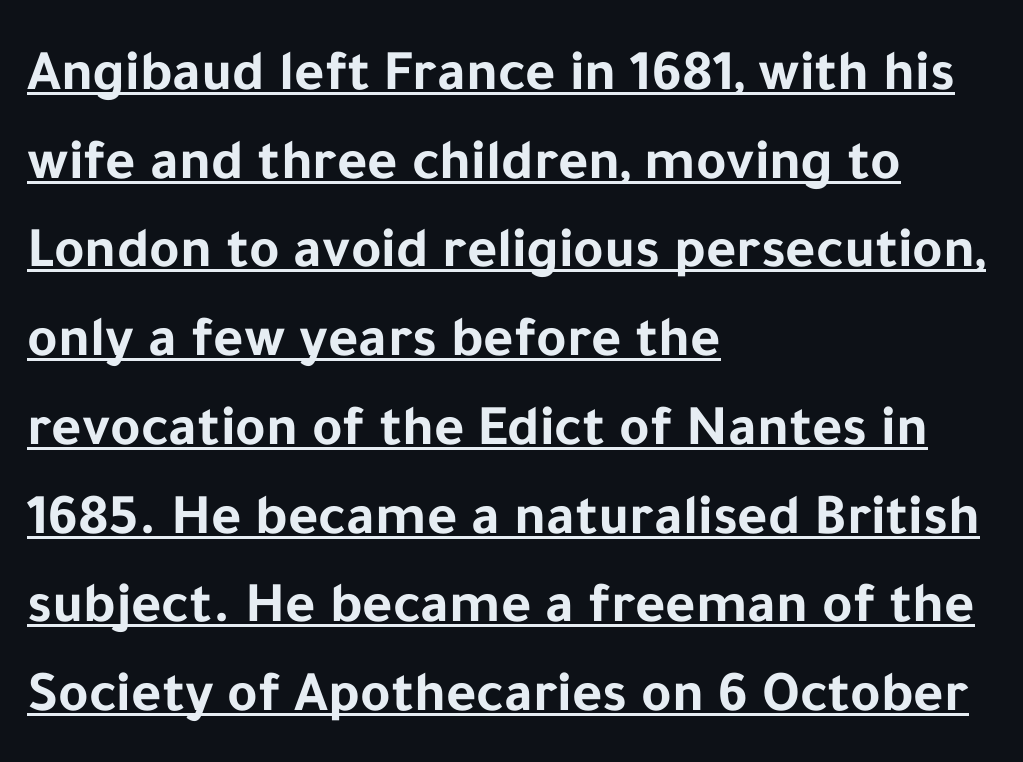
Q: Is the text bold? A: Yes.
Q: Is the text italic (slanted)? A: No, it is upright.
Q: Is the typeface a serif or a sans-serif typeface? A: Sans-serif.
Q: Is the text underlined? A: Yes.
Q: How is the paragraph aligned? A: Left-aligned.
Q: Is the spacing between letters normal or unusually wide? A: Normal.
Q: Is the spacing between lines tight, normal or loose? A: Normal.
Q: Width (condensed, normal, or wide)? A: Normal.
Q: Stroke contrast? A: Low.
Q: x-height? A: Medium.
Q: Monospaced? A: No.
